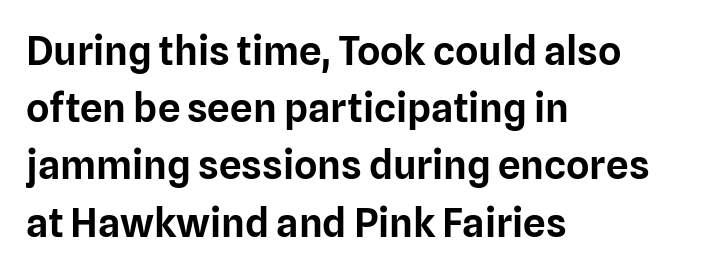
Serifs: no, the terminals of the letterforms are clean. How are the letters spaced? Ordinarily, with no added tracking. One glance says typical: line gaps are just what's usual. Line beginnings align vertically; line endings do not.
